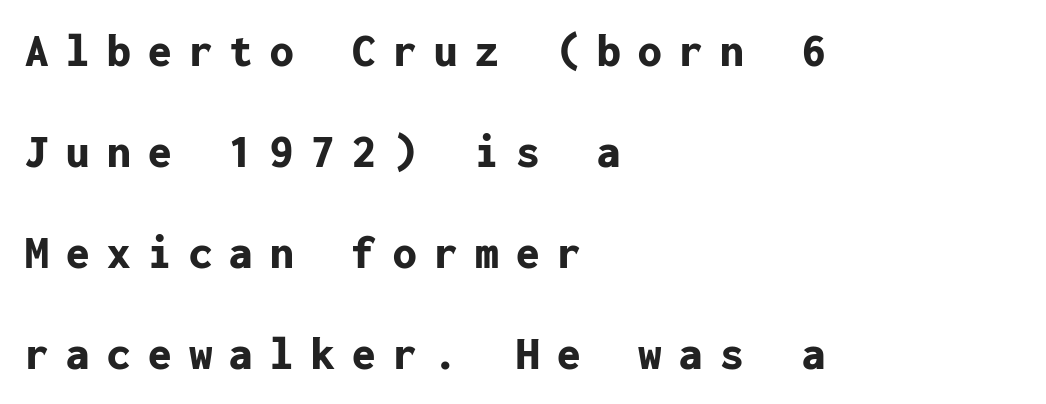
Q: Is the text bold? A: Yes.
Q: Is the text italic (slanted)? A: No, it is upright.
Q: Is the typeface a serif or a sans-serif typeface? A: Sans-serif.
Q: Is the text underlined? A: No.
Q: How is the paragraph aligned? A: Left-aligned.
Q: Is the spacing between letters normal or unusually wide? A: Unusually wide.
Q: Is the spacing between lines tight, normal or loose? A: Loose.
Q: Width (condensed, normal, or wide)? A: Normal.
Q: Stroke contrast? A: Low.
Q: x-height? A: Medium.
Q: Monospaced? A: Yes.
